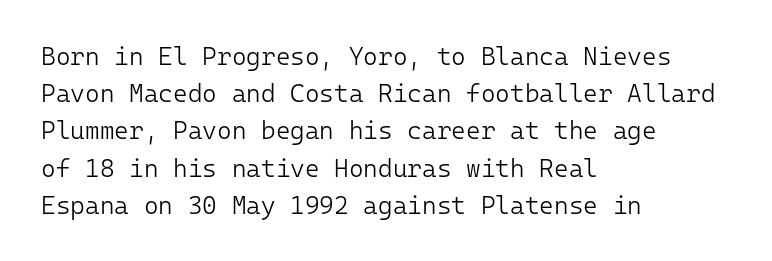
Each new line begins a customary step beneath the previous one. In CSS terms this would be text-align: left. Every character sits straight up, as roman type does. Inter-character spacing is left at the font's built-in metrics.
